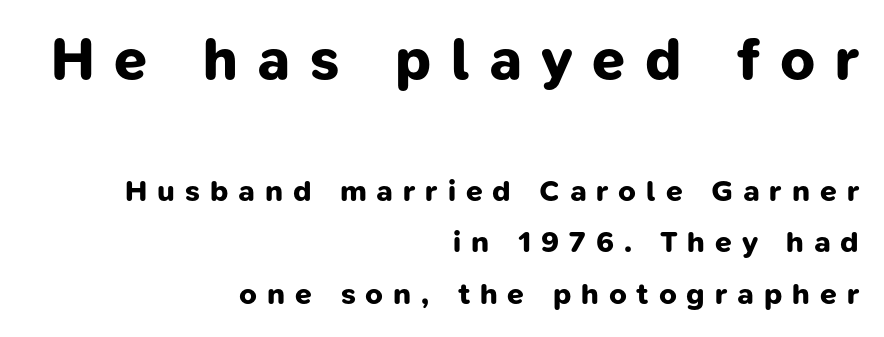
Q: Is the text bold? A: Yes.
Q: Is the typeface a serif or a sans-serif typeface? A: Sans-serif.
Q: Is the text underlined? A: No.
Q: How is the paragraph aligned? A: Right-aligned.
Q: Is the spacing between letters normal or unusually wide? A: Unusually wide.
Q: Which block of text is set in a larger size, the first (top) or the second (bottom)? A: The first (top) one.
Q: Width (condensed, normal, or wide)? A: Normal.
Q: Stroke contrast? A: Low.
Q: x-height? A: Medium.
Q: Monospaced? A: No.
